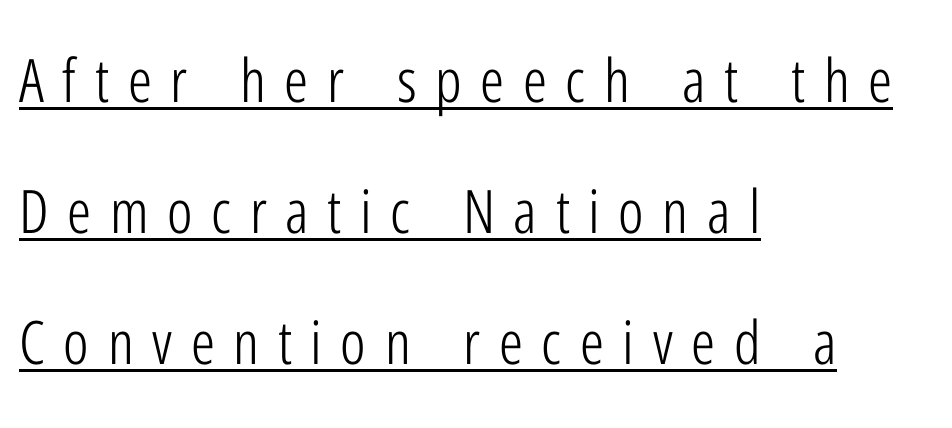
Caption: lettering with a line underneath. These lines are set flush left with a ragged right edge. Every character sits straight up, as roman type does. Line spacing here is loose. Observe the wide spacing: letters keep a clear distance from each other. Is the stroke heavy? The answer is a plain regular-or-lighter.
